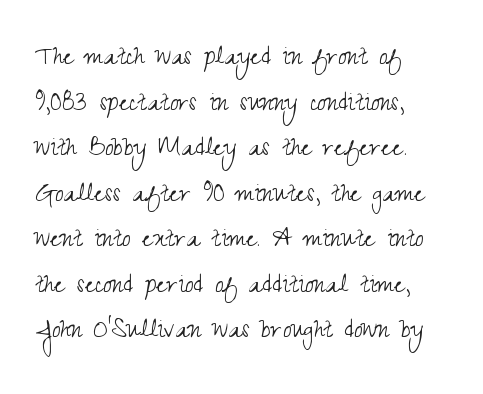
{"serif": "no", "italic": "no", "bold": "no", "weight": "light", "width": "condensed", "stroke_contrast": "medium", "x_height": "small", "monospaced": "no", "underline": "no", "align": "left", "line_spacing": "normal", "line_spacing_ratio": 1.47, "letter_spacing": "normal", "letter_spacing_em": 0.0, "glyph_px": 31}
